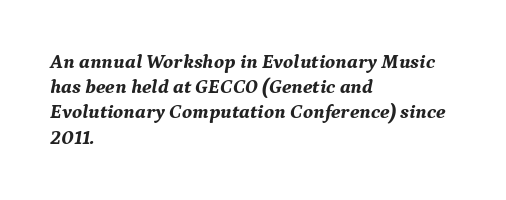
Q: Is the text bold? A: Yes.
Q: Is the text italic (slanted)? A: Yes, it leans right by about 9 degrees.
Q: Is the text underlined? A: No.
Q: How is the paragraph aligned? A: Left-aligned.
Q: Is the spacing between letters normal or unusually wide? A: Normal.
Q: Is the spacing between lines tight, normal or loose? A: Normal.
